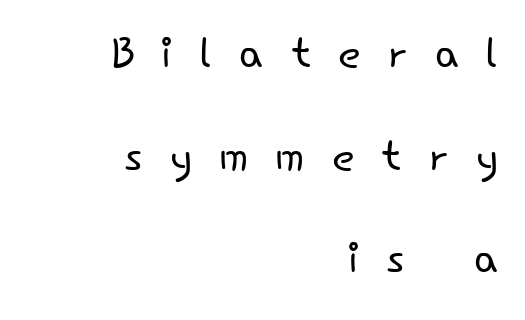
The image shows 59 px light sans-serif type, upright; set right-aligned, line spacing 1.74x, unusually wide letter spacing (+0.46 em), not underlined; low stroke contrast and a small x-height.
